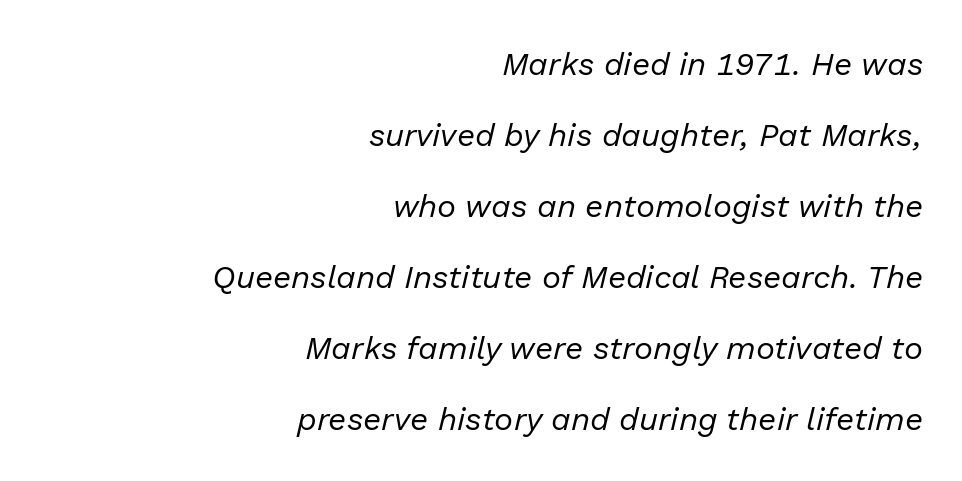
{"italic": "yes", "lean": "right", "slant_degrees": 13, "bold": "no", "weight": "regular", "width": "normal", "stroke_contrast": "low", "x_height": "medium", "monospaced": "no", "underline": "no", "align": "right", "line_spacing": "loose", "line_spacing_ratio": 2.22, "letter_spacing": "normal", "letter_spacing_em": 0.0, "glyph_px": 32}
